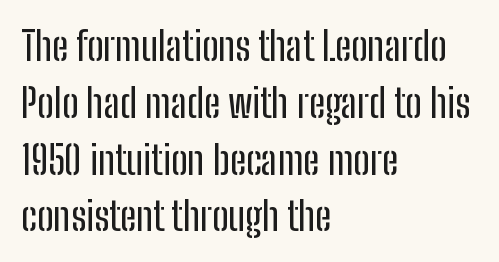
Posture: straight, roman, zero tilt. Only glyphs here, with clear space below each row. The letters advance in unequal steps, a hallmark of proportional type. Typographically, this falls in the sans-serif category. The type is set solid horizontally, with unmodified tracking. The block of text has a typical density, with ordinary space between rows.
